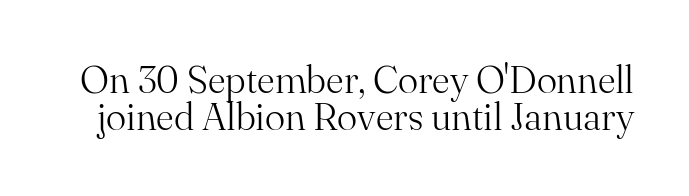
The image shows 38 px light serif type, upright; set tight line spacing (0.98x), normal letter spacing, not underlined; medium stroke contrast and a small x-height.
